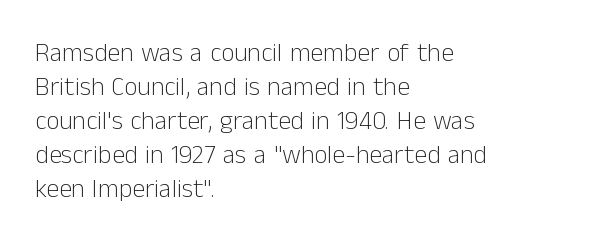
{"italic": "no", "bold": "no", "underline": "no", "align": "left", "line_spacing": "normal", "line_spacing_ratio": 1.31, "letter_spacing": "normal", "letter_spacing_em": 0.0, "glyph_px": 26}
